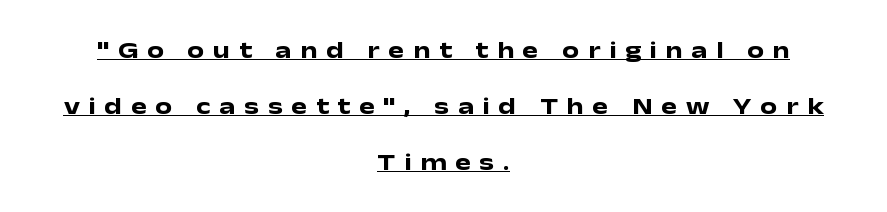
Q: Is the text bold? A: Yes.
Q: Is the text italic (slanted)? A: No, it is upright.
Q: Is the text underlined? A: Yes.
Q: How is the paragraph aligned? A: Centered.
Q: Is the spacing between letters normal or unusually wide? A: Unusually wide.
Q: Is the spacing between lines tight, normal or loose? A: Loose.
